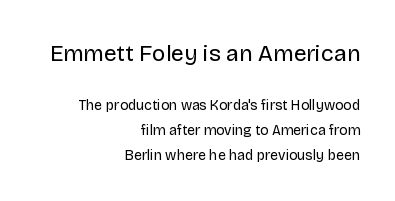
The image shows 23 px text type, upright; set right-aligned, line spacing 1.78x, normal letter spacing, not underlined; the first (top) block is 1.64x larger.
